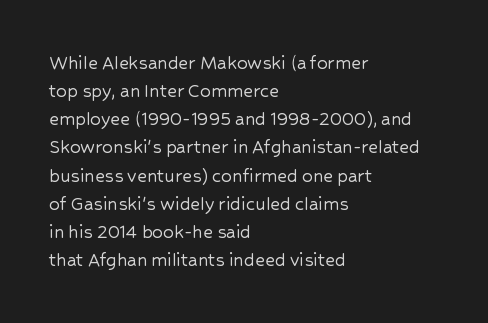
{"italic": "no", "underline": "no", "align": "left", "line_spacing": "normal", "line_spacing_ratio": 1.34, "letter_spacing": "normal", "letter_spacing_em": 0.0, "glyph_px": 21}
